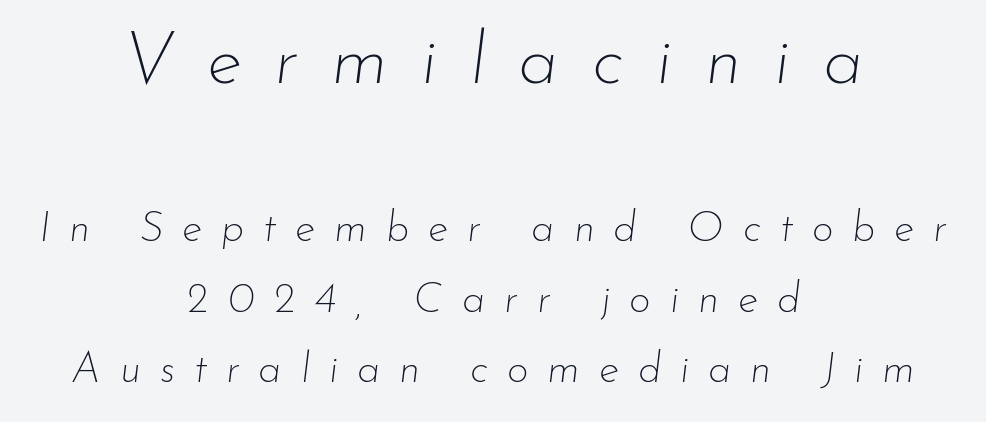
{"italic": "yes", "lean": "right", "slant_degrees": 7, "bold": "no", "weight": "thin", "width": "normal", "stroke_contrast": "low", "x_height": "small", "monospaced": "no", "underline": "no", "align": "center", "line_spacing": "normal", "line_spacing_ratio": 1.68, "letter_spacing": "wide", "letter_spacing_em": 0.45, "larger_block": "first", "size_ratio": 1.74, "glyph_px": 73}
